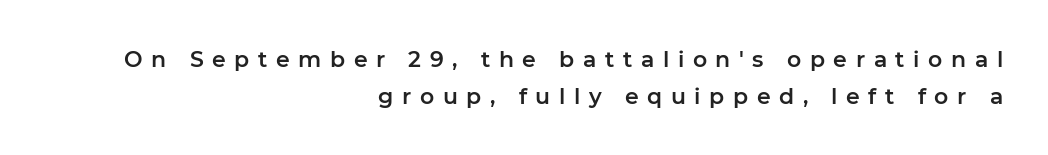
{"italic": "no", "underline": "no", "align": "right", "line_spacing": "normal", "line_spacing_ratio": 1.66, "letter_spacing": "wide", "letter_spacing_em": 0.39, "glyph_px": 22}
